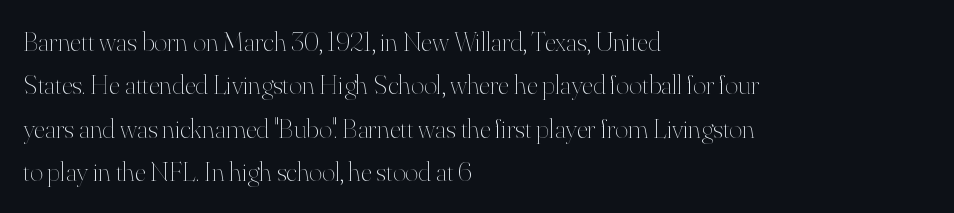
{"italic": "no", "bold": "no", "weight": "thin", "width": "normal", "stroke_contrast": "high", "x_height": "small", "monospaced": "no", "underline": "no", "align": "left", "line_spacing": "normal", "line_spacing_ratio": 1.55, "letter_spacing": "normal", "letter_spacing_em": 0.0, "glyph_px": 28}
